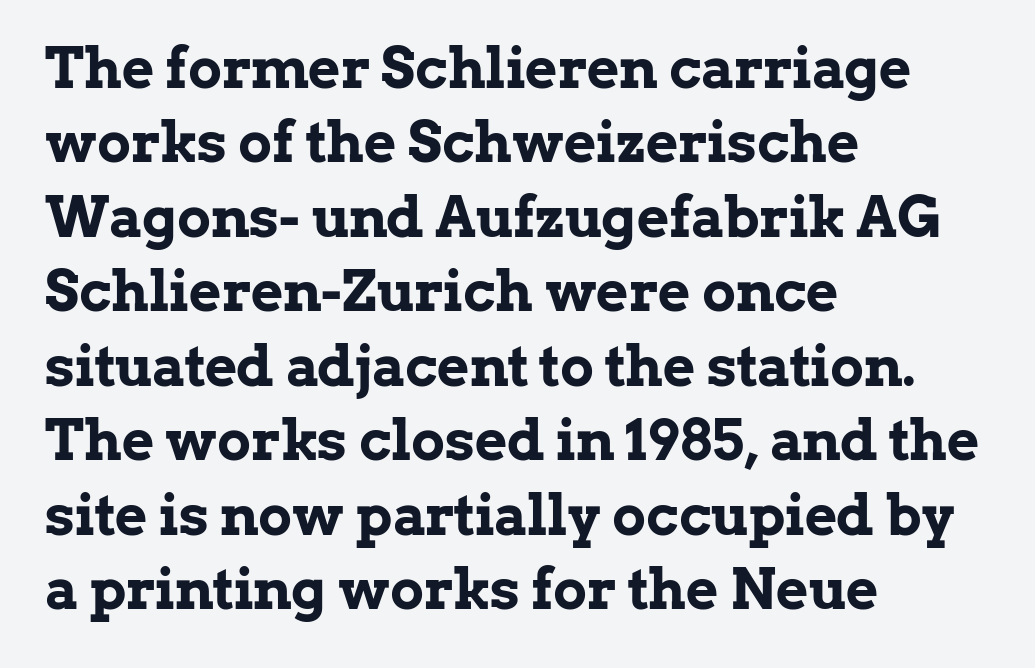
Compared with an ordinary text face, these strokes are far heavier — a full bold. Honestly, there is no underline to notice here at all. Classification — serif. Horizontal bands of white between lines are of average thickness. Default kerning and tracking; the words read as compact shapes. This sample has the flowing, uneven cadence of proportional lettering.
